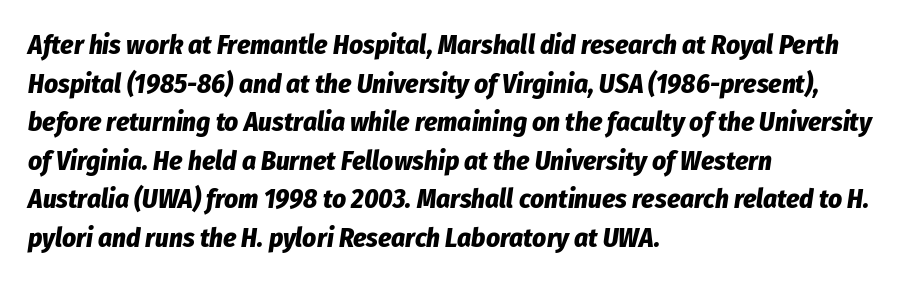
Q: Is the text bold? A: Yes.
Q: Is the text italic (slanted)? A: Yes, it leans right by about 8 degrees.
Q: Is the text underlined? A: No.
Q: How is the paragraph aligned? A: Left-aligned.
Q: Is the spacing between letters normal or unusually wide? A: Normal.
Q: Is the spacing between lines tight, normal or loose? A: Normal.
